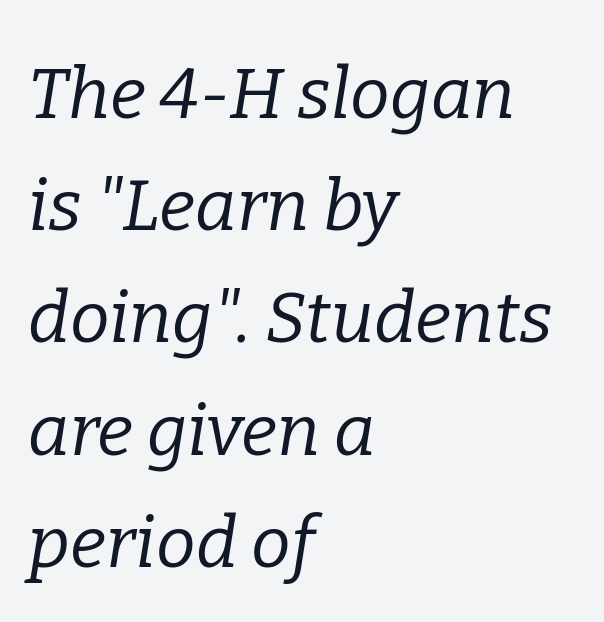
Is the type slanted? Yes — the strokes lean at a clear angle. Standard letterfit; no display-style spreading of the glyphs. The area under the type is left untouched. Caption: multi-line text, flush left, ragged right. Think of a printed novel: that variable character pitch is what you see here. Ink coverage per letter is moderate at most.
